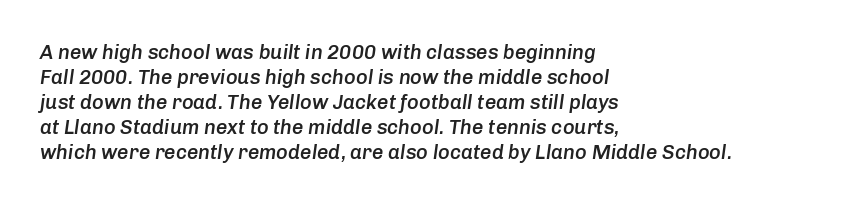
The image shows 20 px text type, italic (leaning right); set left-aligned, normal line spacing (1.25x), normal letter spacing, not underlined.
